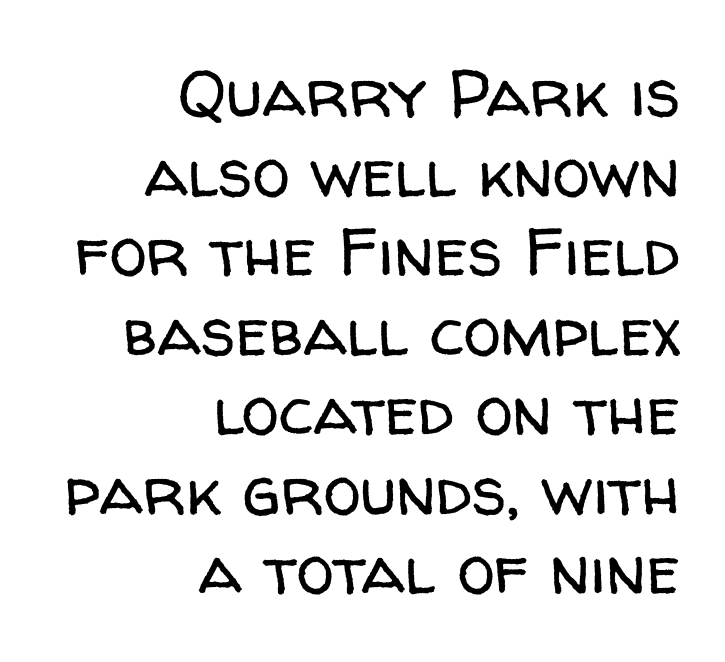
The image shows 68 px regular-weight sans-serif type, upright; set right-aligned, line spacing 1.17x, normal letter spacing, not underlined; low stroke contrast and a medium x-height.
